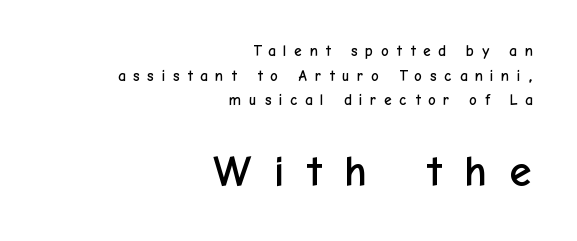
Typesetter's note — lower block bumped up in size, upper block left smaller. Letters rest on an invisible, unmarked baseline. The characters display no serif detailing; their extremities are plain. Someone cranked the tracking dial way up on this one.
